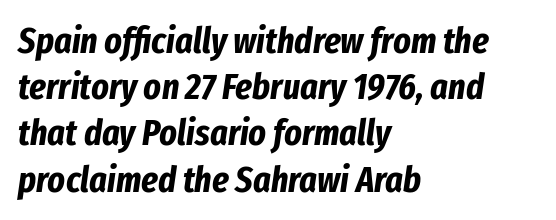
The image shows 37 px bold, condensed type, italic (leaning right); set left-aligned, normal line spacing (1.25x), normal letter spacing, not underlined; low stroke contrast and a medium x-height.
